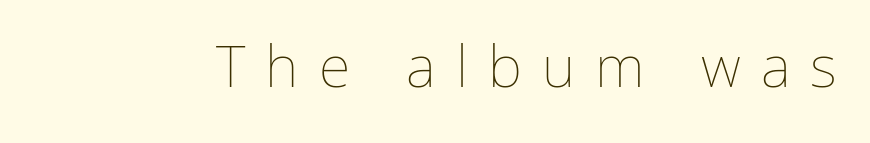
A typesetter would call this proportional, since set widths differ per character. Is the type heavy? It reads as light-to-regular instead. Letters rest on an invisible, unmarked baseline. These lines have a slow, spaced-out rhythm from letter to letter. Vertical strokes here are truly vertical.
